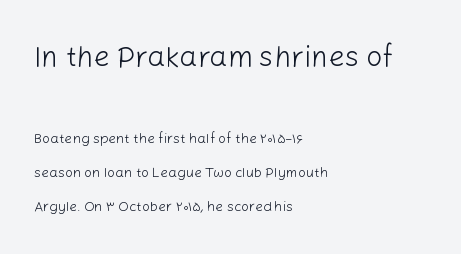
The image shows 29 px light sans-serif type, upright; set left-aligned, loose line spacing (2.41x), normal letter spacing, not underlined; the first (top) block is 2.07x larger; low stroke contrast and a medium x-height.
